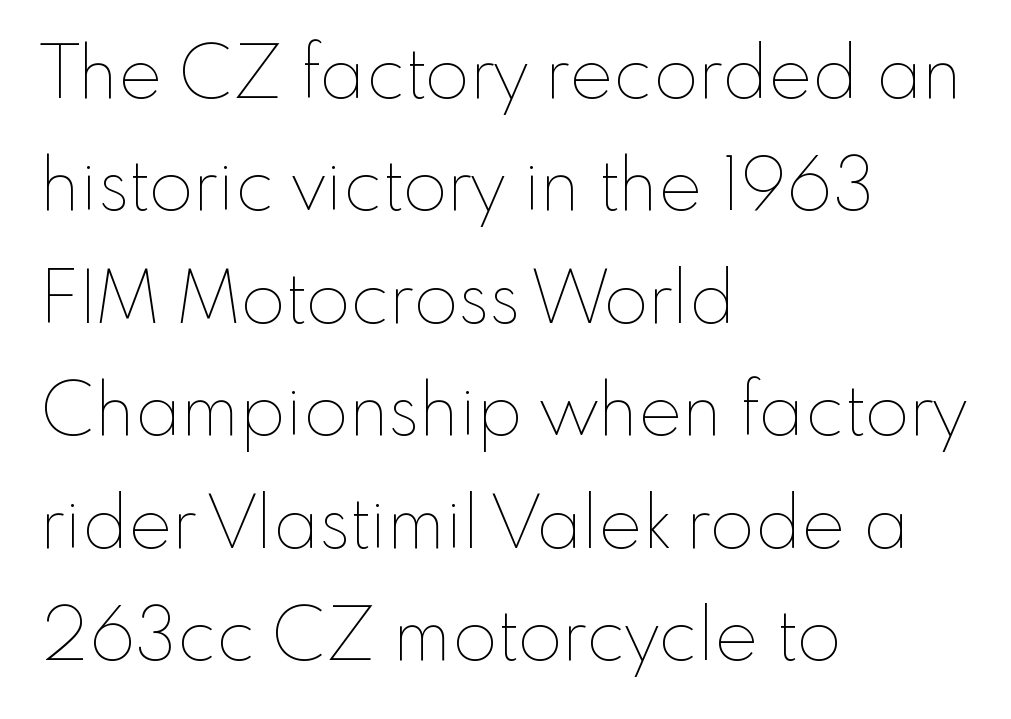
The font sits on the lighter half of the weight spectrum, regular included. Check under the words: just untouched page. The typography opts for an upright posture over an oblique one. The type is set solid horizontally, with unmodified tracking. Does the copy run flush right? No — it runs flush left. The space between consecutive lines is moderate.
